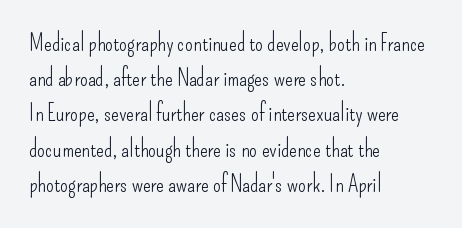
The image shows 23 px text type, upright; set left-aligned, normal line spacing (1.53x), normal letter spacing, not underlined.
